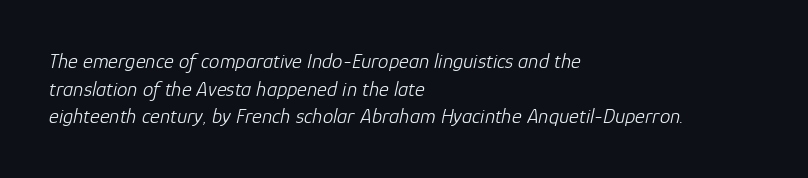
The image shows 21 px text type, italic (leaning right); set left-aligned, normal line spacing (1.31x), normal letter spacing, not underlined.
